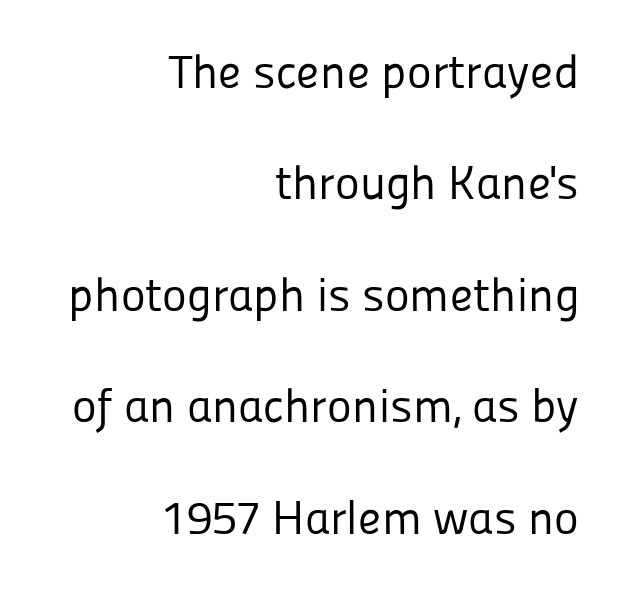
Q: Is the text bold? A: No.
Q: Is the text italic (slanted)? A: No, it is upright.
Q: Is the typeface a serif or a sans-serif typeface? A: Sans-serif.
Q: Is the text underlined? A: No.
Q: How is the paragraph aligned? A: Right-aligned.
Q: Is the spacing between letters normal or unusually wide? A: Normal.
Q: Is the spacing between lines tight, normal or loose? A: Loose.
Q: Width (condensed, normal, or wide)? A: Normal.
Q: Stroke contrast? A: Low.
Q: x-height? A: Medium.
Q: Monospaced? A: No.
